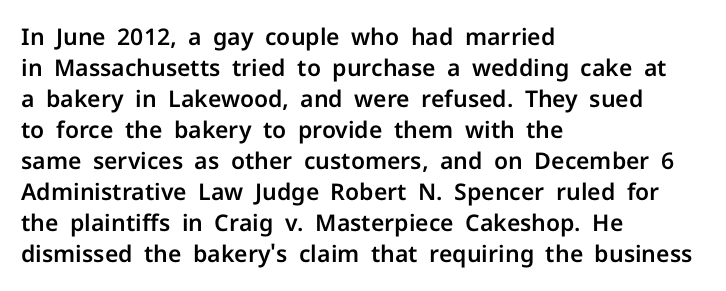
The designer left line spacing at the default. Glance below the letters and you will spot only blank space. The letters sit at their default tracking, neither squeezed nor spread. If you drew a line through each stem, it would be perfectly vertical. The compositor pushed each line to the left boundary.
